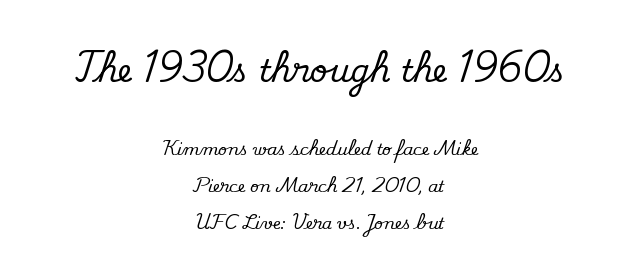
Q: Is the text italic (slanted)? A: Yes.
Q: Is the typeface a serif or a sans-serif typeface? A: Serif.
Q: Is the text underlined? A: No.
Q: How is the paragraph aligned? A: Centered.
Q: Is the spacing between letters normal or unusually wide? A: Normal.
Q: Is the spacing between lines tight, normal or loose? A: Loose.
Q: Which block of text is set in a larger size, the first (top) or the second (bottom)? A: The first (top) one.
Q: Width (condensed, normal, or wide)? A: Normal.
Q: Stroke contrast? A: Medium.
Q: x-height? A: Small.
Q: Monospaced? A: No.
